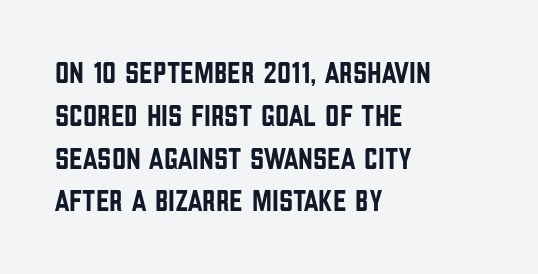
{"serif": "no", "italic": "no", "width": "condensed", "stroke_contrast": "low", "x_height": "large", "monospaced": "no", "underline": "no", "align": "left", "line_spacing": "normal", "line_spacing_ratio": 1.38, "letter_spacing": "normal", "letter_spacing_em": 0.0, "glyph_px": 31}
